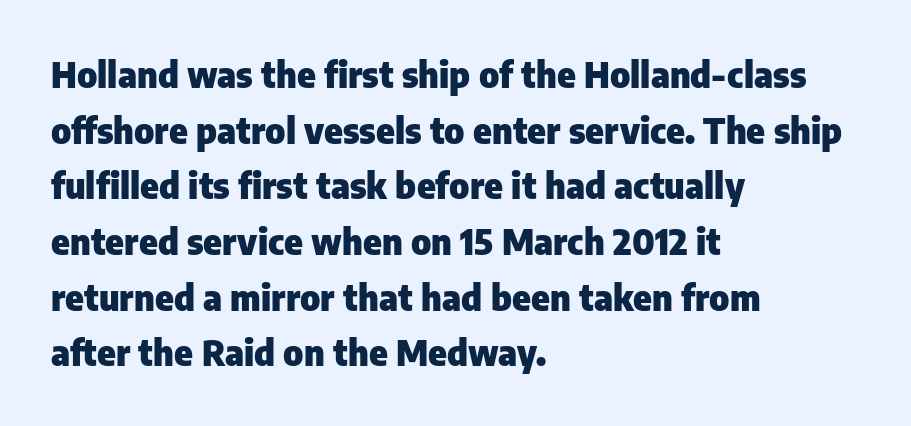
The image shows 35 px heavy sans-serif type, upright; set left-aligned, normal line spacing (1.59x), normal letter spacing, not underlined; low stroke contrast and a medium x-height.
